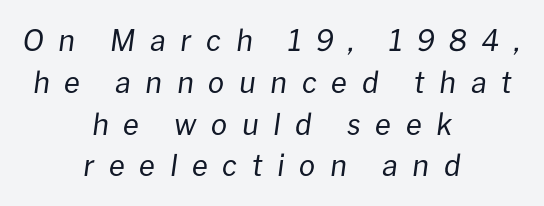
Q: Is the text bold? A: No.
Q: Is the text italic (slanted)? A: Yes, it leans right by about 8 degrees.
Q: Is the text underlined? A: No.
Q: How is the paragraph aligned? A: Centered.
Q: Is the spacing between letters normal or unusually wide? A: Unusually wide.
Q: Is the spacing between lines tight, normal or loose? A: Normal.
Q: Width (condensed, normal, or wide)? A: Normal.
Q: Stroke contrast? A: Low.
Q: x-height? A: Medium.
Q: Monospaced? A: No.
